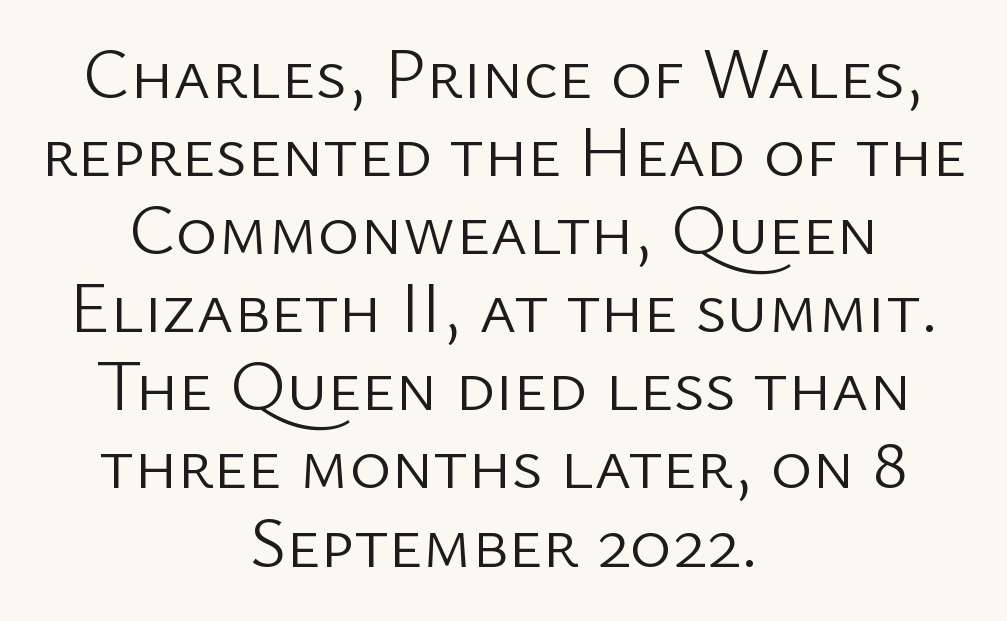
Q: Is the text bold? A: No.
Q: Is the text italic (slanted)? A: No, it is upright.
Q: Is the typeface a serif or a sans-serif typeface? A: Sans-serif.
Q: Is the text underlined? A: No.
Q: How is the paragraph aligned? A: Centered.
Q: Is the spacing between letters normal or unusually wide? A: Normal.
Q: Is the spacing between lines tight, normal or loose? A: Tight.
Q: Width (condensed, normal, or wide)? A: Normal.
Q: Stroke contrast? A: Low.
Q: x-height? A: Medium.
Q: Monospaced? A: No.
